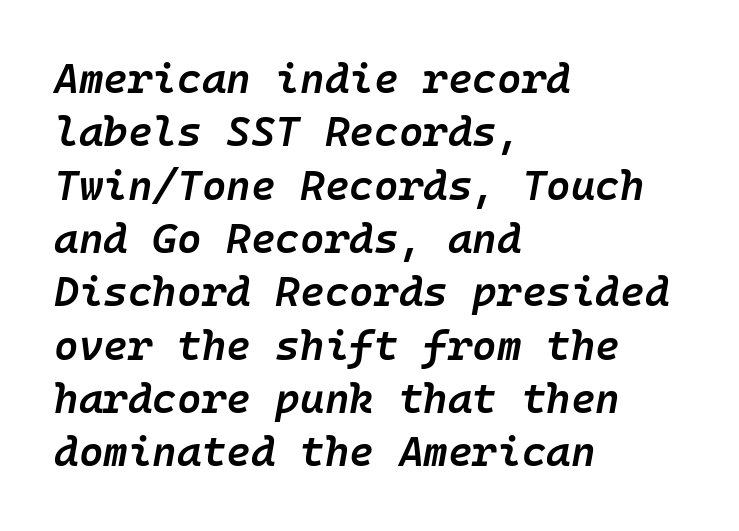
{"italic": "yes", "lean": "right", "slant_degrees": 10, "bold": "semi", "weight": "semibold", "width": "normal", "stroke_contrast": "low", "x_height": "medium", "underline": "no", "align": "left", "line_spacing": "normal", "line_spacing_ratio": 1.27, "letter_spacing": "normal", "letter_spacing_em": 0.0, "glyph_px": 42}
